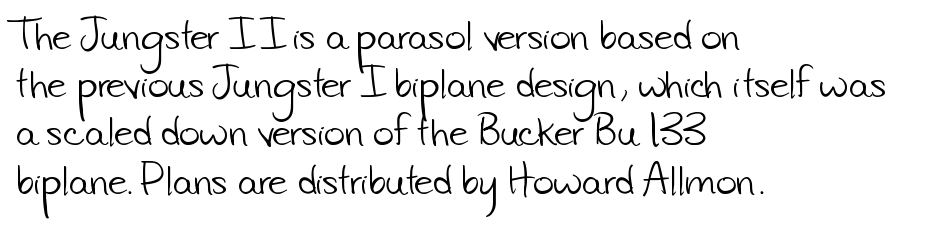
{"serif": "no", "bold": "no", "weight": "light", "width": "normal", "stroke_contrast": "low", "x_height": "small", "monospaced": "no", "underline": "no", "align": "left", "line_spacing": "normal", "line_spacing_ratio": 1.34, "letter_spacing": "normal", "letter_spacing_em": 0.0, "glyph_px": 36}
